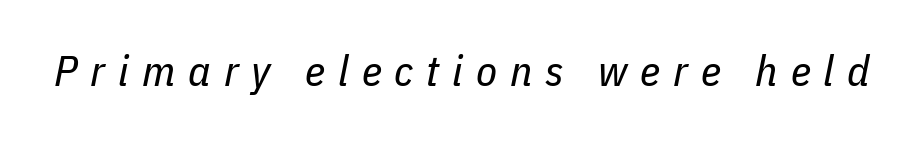
{"italic": "yes", "lean": "right", "slant_degrees": 11, "bold": "no", "weight": "regular", "width": "condensed", "stroke_contrast": "low", "x_height": "medium", "monospaced": "no", "underline": "no", "letter_spacing": "wide", "letter_spacing_em": 0.3, "glyph_px": 43}
